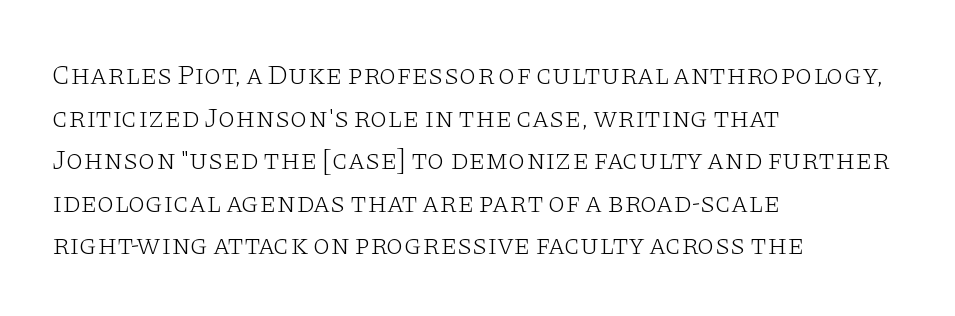
The image shows 28 px light, wide serif type, upright; set left-aligned, normal line spacing (1.52x), normal letter spacing, not underlined; low stroke contrast and a large x-height.
